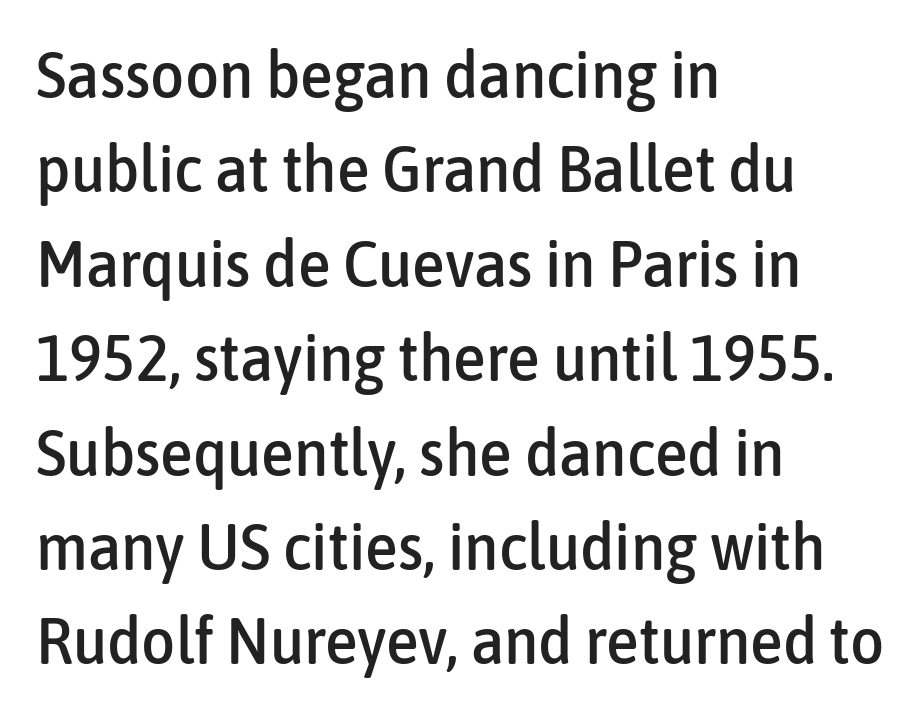
The image shows 66 px condensed sans-serif type, upright; set left-aligned, normal line spacing (1.43x), normal letter spacing, not underlined; low stroke contrast and a medium x-height.
